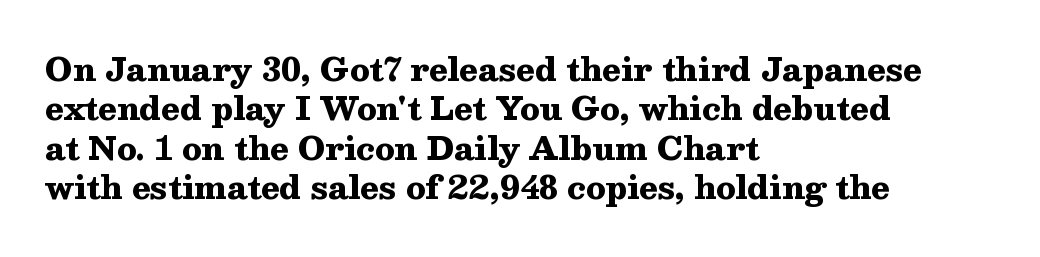
Do the characters align in a grid? No, the font is proportional. Do the letters lean? They stand straight. Does the leading feel generous? No, just average. The passage shown is not underscored anywhere. Every letter is thick-stroked: bold, no question.
